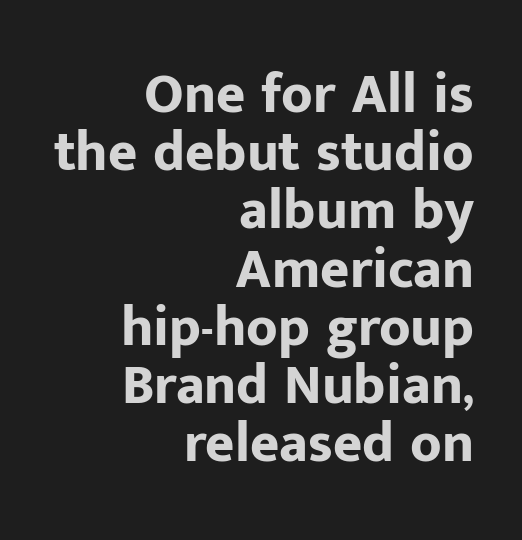
Q: Is the text bold? A: Yes.
Q: Is the text italic (slanted)? A: No, it is upright.
Q: Is the typeface a serif or a sans-serif typeface? A: Sans-serif.
Q: Is the text underlined? A: No.
Q: How is the paragraph aligned? A: Right-aligned.
Q: Is the spacing between letters normal or unusually wide? A: Normal.
Q: Is the spacing between lines tight, normal or loose? A: Tight.
Q: Width (condensed, normal, or wide)? A: Normal.
Q: Stroke contrast? A: Low.
Q: x-height? A: Medium.
Q: Monospaced? A: No.
